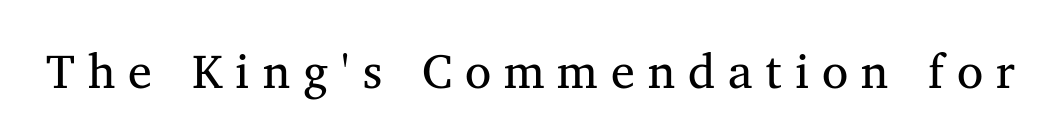
Q: Is the text bold? A: No.
Q: Is the typeface a serif or a sans-serif typeface? A: Serif.
Q: Is the text underlined? A: No.
Q: Is the spacing between letters normal or unusually wide? A: Unusually wide.
Q: Width (condensed, normal, or wide)? A: Normal.
Q: Stroke contrast? A: Medium.
Q: x-height? A: Medium.
Q: Monospaced? A: No.
